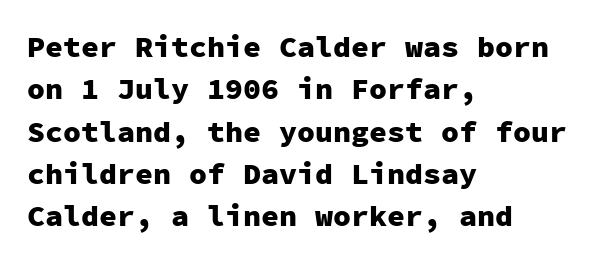
The image shows 30 px heavy sans-serif type, upright, monospaced; set left-aligned, normal line spacing (1.41x), normal letter spacing, not underlined; low stroke contrast and a medium x-height.
